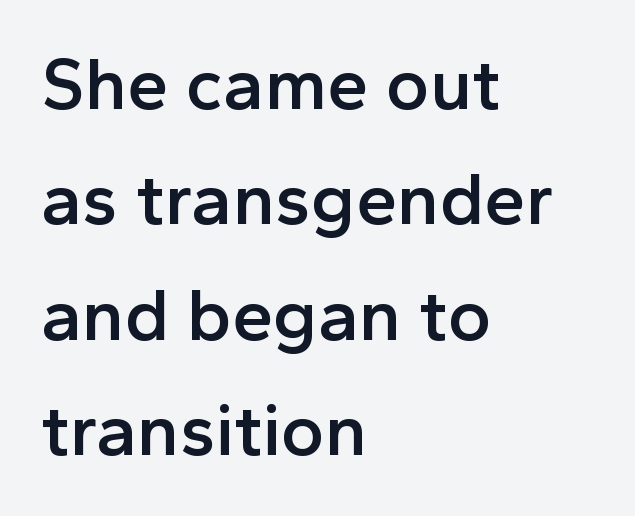
The image shows 74 px semibold sans-serif type, upright; set left-aligned, normal line spacing (1.56x), normal letter spacing, not underlined; a medium x-height.
